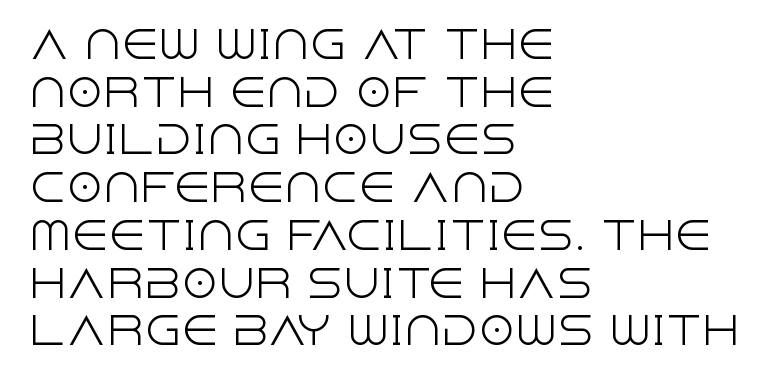
{"serif": "no", "italic": "no", "bold": "no", "weight": "light", "width": "normal", "x_height": "large", "monospaced": "no", "underline": "no", "align": "left", "line_spacing": "normal", "line_spacing_ratio": 1.29, "letter_spacing": "normal", "letter_spacing_em": 0.0, "glyph_px": 37}
